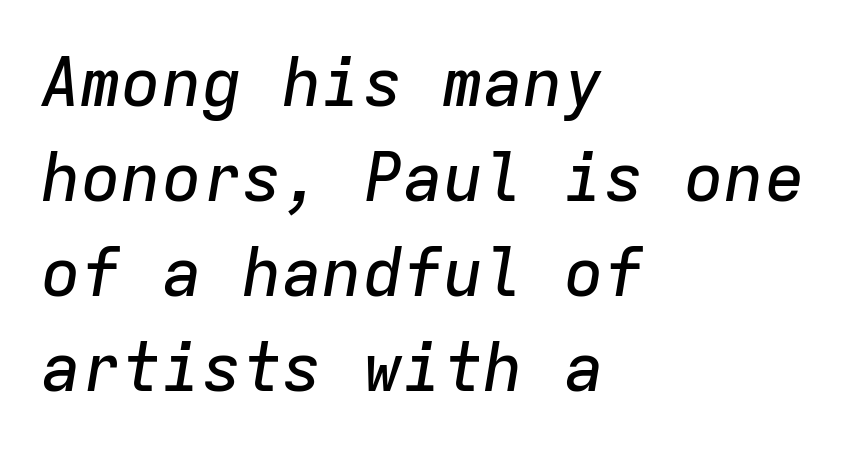
Q: Is the text italic (slanted)? A: Yes, it leans right by about 9 degrees.
Q: Is the text underlined? A: No.
Q: How is the paragraph aligned? A: Left-aligned.
Q: Is the spacing between letters normal or unusually wide? A: Normal.
Q: Is the spacing between lines tight, normal or loose? A: Normal.
Q: Width (condensed, normal, or wide)? A: Normal.
Q: Stroke contrast? A: Low.
Q: x-height? A: Medium.
Q: Monospaced? A: Yes.
